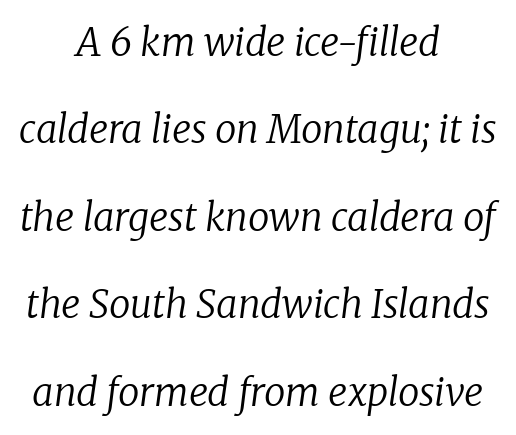
{"serif": "yes", "italic": "yes", "lean": "right", "slant_degrees": 8, "bold": "no", "weight": "regular", "width": "normal", "stroke_contrast": "low", "x_height": "medium", "monospaced": "no", "underline": "no", "align": "center", "line_spacing": "loose", "line_spacing_ratio": 2.3, "letter_spacing": "normal", "letter_spacing_em": 0.0, "glyph_px": 38}
